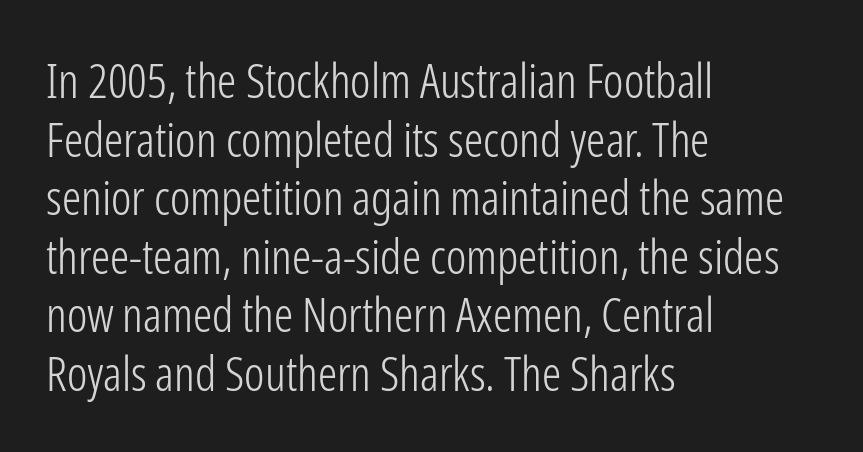
Line starts are locked; line ends wander. No extra ink here — the face is not bold. Posture: upright roman. This sample has the flowing, uneven cadence of proportional lettering. Any mark beneath the type? The region is blank.
